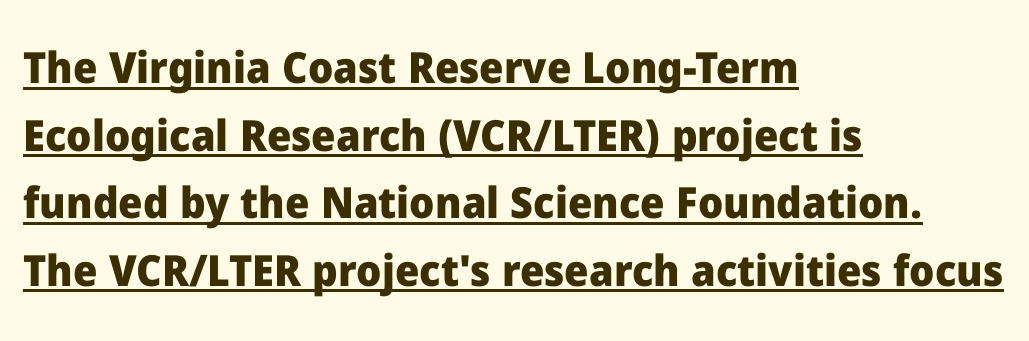
{"serif": "no", "italic": "no", "bold": "yes", "weight": "heavy", "width": "normal", "stroke_contrast": "low", "x_height": "medium", "monospaced": "no", "underline": "yes", "align": "left", "line_spacing": "normal", "line_spacing_ratio": 1.57, "letter_spacing": "normal", "letter_spacing_em": 0.0, "glyph_px": 43}
